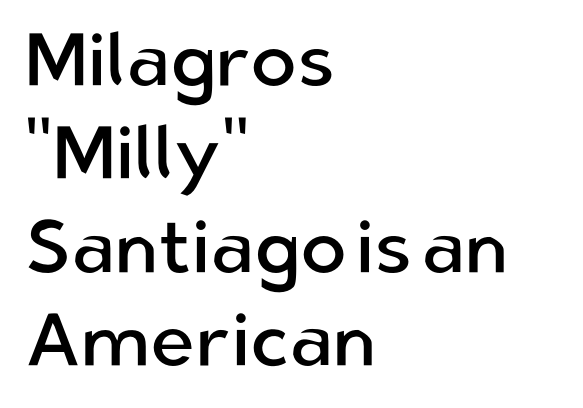
The image shows 76 px regular-weight sans-serif type, upright; set left-aligned, line spacing 1.23x, normal letter spacing, not underlined; low stroke contrast and a medium x-height.
